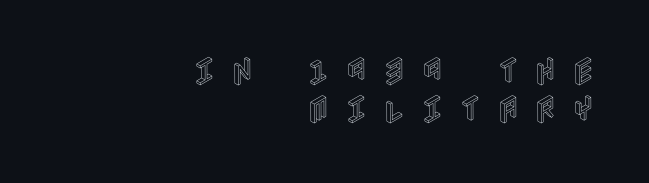
The letters stand upright; this is a roman face. Tracking here is generous; glyphs stand well apart from one another. No word sits above an underline. The typesetter chose a ragged-left arrangement here.
